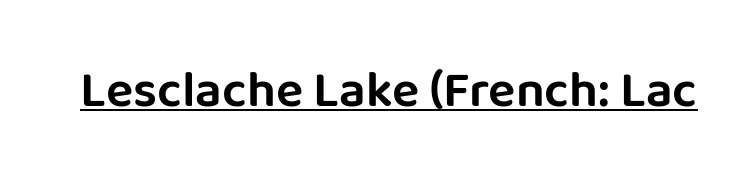
{"serif": "no", "italic": "no", "width": "normal", "stroke_contrast": "low", "x_height": "large", "monospaced": "no", "underline": "yes", "letter_spacing": "normal", "letter_spacing_em": 0.0, "glyph_px": 51}
